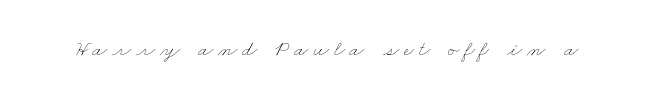
Has an underline been added? It has not. In terms of letterspacing, this is a distinctly airy, spread setting. Is the stroke heavy? The answer is a plain regular-or-lighter.
